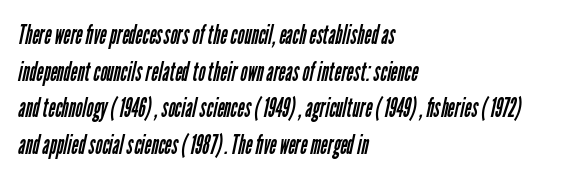
{"bold": "no", "underline": "no", "align": "left", "line_spacing": "normal", "line_spacing_ratio": 1.36, "letter_spacing": "normal", "letter_spacing_em": 0.0, "glyph_px": 27}
